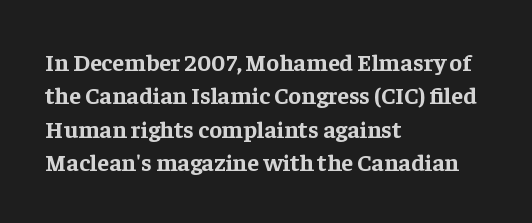
You can tell it's not italic because the verticals are truly vertical. Descender tails drop into unmarked territory. Baseline-to-baseline distance is the conventional proportion of letter height. Nobody touched the tracking dial on this one. Thick stems and heavy bowls — unmistakably bold. One-word summary of the alignment: left.
